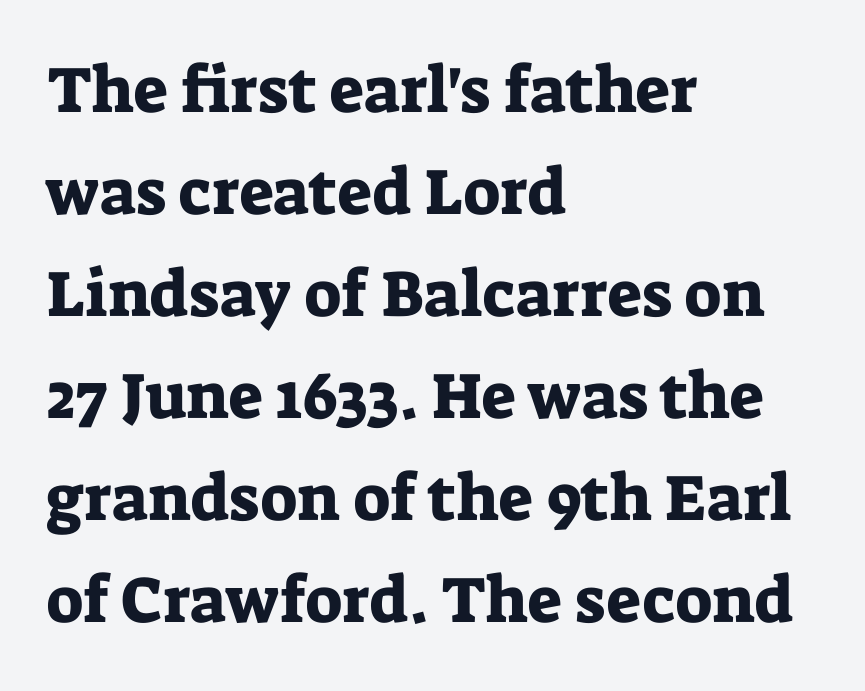
{"serif": "yes", "italic": "no", "width": "normal", "stroke_contrast": "low", "x_height": "medium", "monospaced": "no", "underline": "no", "align": "left", "line_spacing": "normal", "line_spacing_ratio": 1.57, "letter_spacing": "normal", "letter_spacing_em": 0.0, "glyph_px": 65}
